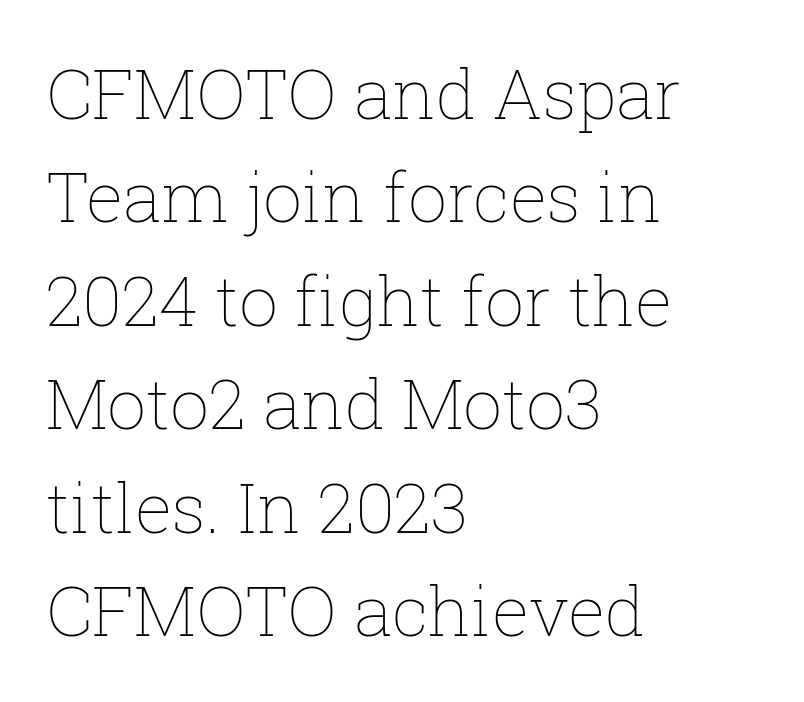
The image shows 69 px thin type, upright; set left-aligned, normal line spacing (1.5x), normal letter spacing, not underlined; low stroke contrast and a medium x-height.
